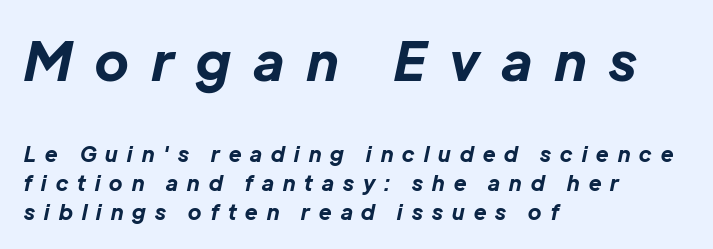
{"italic": "yes", "lean": "right", "slant_degrees": 12, "bold": "yes", "weight": "bold", "width": "normal", "stroke_contrast": "low", "x_height": "medium", "monospaced": "no", "underline": "no", "align": "left", "line_spacing": "normal", "line_spacing_ratio": 1.37, "letter_spacing": "wide", "letter_spacing_em": 0.44, "larger_block": "first", "size_ratio": 2.52, "glyph_px": 53}
